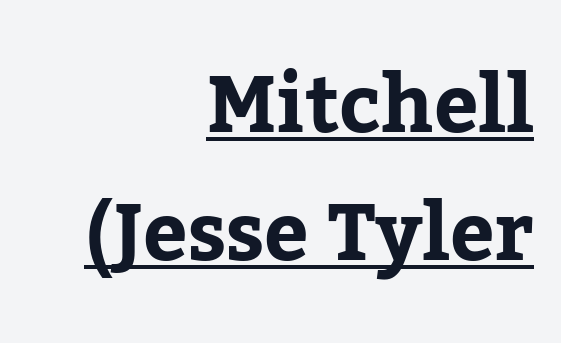
{"serif": "yes", "italic": "no", "bold": "yes", "weight": "bold", "width": "normal", "stroke_contrast": "low", "x_height": "medium", "monospaced": "no", "underline": "yes", "align": "right", "line_spacing": "normal", "line_spacing_ratio": 1.62, "letter_spacing": "normal", "letter_spacing_em": 0.0, "glyph_px": 79}
